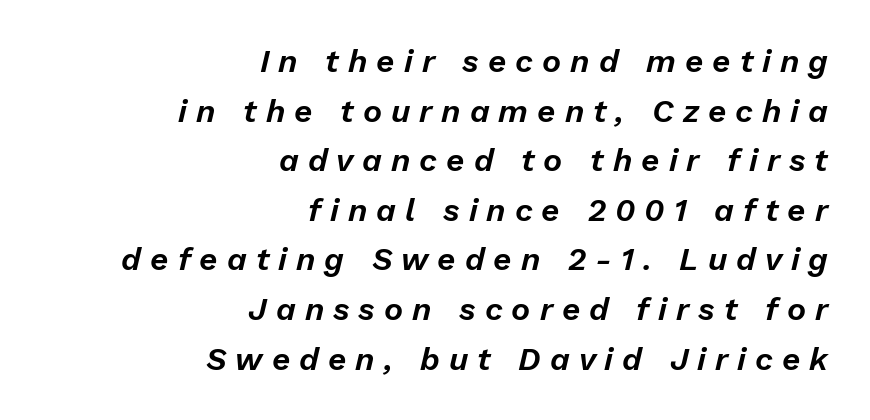
The image shows 32 px text type, italic (leaning right); set right-aligned, normal line spacing (1.55x), unusually wide letter spacing (+0.28 em), not underlined; low stroke contrast and a medium x-height.
